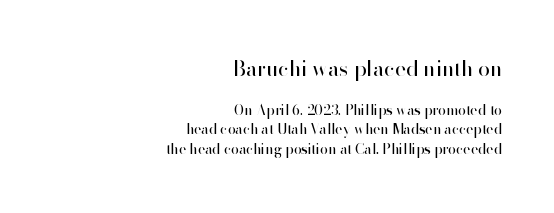
{"italic": "no", "bold": "no", "underline": "no", "align": "right", "line_spacing": "normal", "line_spacing_ratio": 1.42, "letter_spacing": "normal", "letter_spacing_em": 0.0, "larger_block": "first", "size_ratio": 1.5, "glyph_px": 21}
